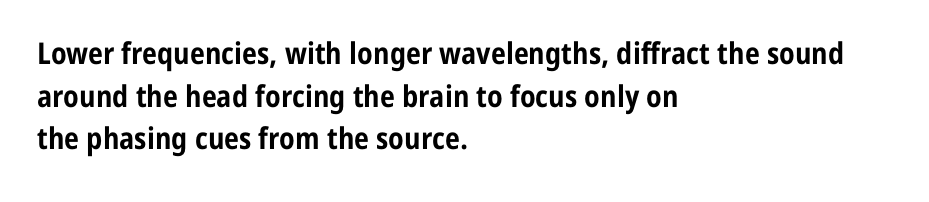
{"serif": "no", "italic": "no", "bold": "yes", "weight": "bold", "width": "condensed", "stroke_contrast": "low", "x_height": "medium", "monospaced": "no", "underline": "no", "align": "left", "line_spacing": "normal", "line_spacing_ratio": 1.42, "letter_spacing": "normal", "letter_spacing_em": 0.0, "glyph_px": 30}
